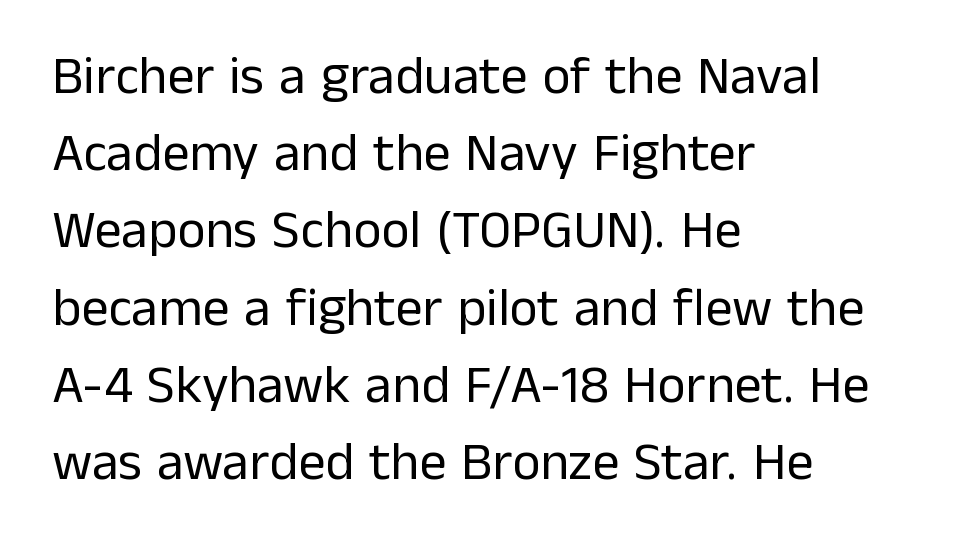
The image shows 54 px regular-weight sans-serif type, upright; set left-aligned, normal line spacing (1.43x), normal letter spacing, not underlined; low stroke contrast and a medium x-height.
